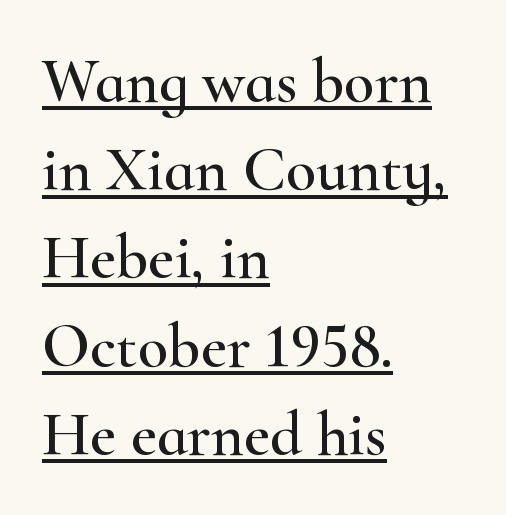
Q: Is the text italic (slanted)? A: No, it is upright.
Q: Is the typeface a serif or a sans-serif typeface? A: Serif.
Q: Is the text underlined? A: Yes.
Q: How is the paragraph aligned? A: Left-aligned.
Q: Is the spacing between letters normal or unusually wide? A: Normal.
Q: Is the spacing between lines tight, normal or loose? A: Normal.
Q: Width (condensed, normal, or wide)? A: Wide.
Q: Stroke contrast? A: High.
Q: x-height? A: Small.
Q: Monospaced? A: No.
